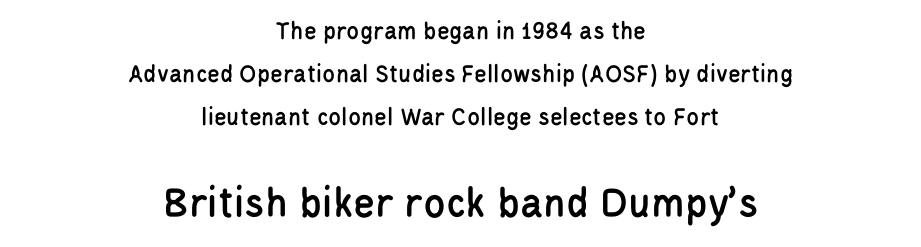
The image shows 45 px condensed sans-serif type, upright; set centered, normal line spacing (1.66x), normal letter spacing, not underlined; the second (bottom) block is 1.73x larger; low stroke contrast and a large x-height.
